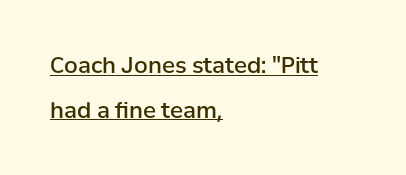
Q: Is the text bold? A: Semi-bold.
Q: Is the text italic (slanted)? A: No, it is upright.
Q: Is the text underlined? A: Yes.
Q: How is the paragraph aligned? A: Left-aligned.
Q: Is the spacing between letters normal or unusually wide? A: Normal.
Q: Is the spacing between lines tight, normal or loose? A: Loose.
